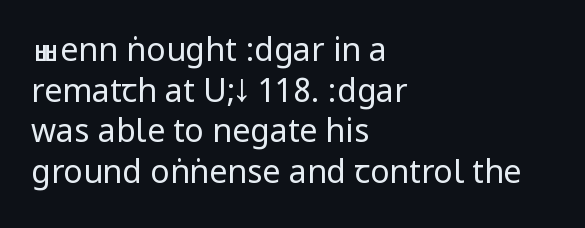
Q: Is the text bold? A: No.
Q: Is the text italic (slanted)? A: No, it is upright.
Q: Is the typeface a serif or a sans-serif typeface? A: Sans-serif.
Q: Is the text underlined? A: No.
Q: How is the paragraph aligned? A: Left-aligned.
Q: Is the spacing between letters normal or unusually wide? A: Normal.
Q: Is the spacing between lines tight, normal or loose? A: Normal.
Q: Width (condensed, normal, or wide)? A: Condensed.
Q: Stroke contrast? A: Low.
